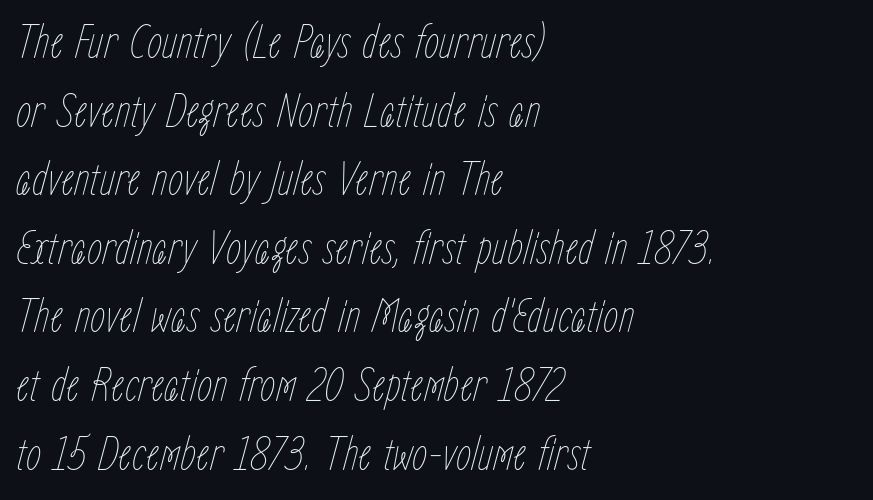
The specimen reads as italic at a glance. Summary of weight: not heavy and not bold. Think of a printed novel: that variable character pitch is what you see here. Students, observe: this is what conventionally led text looks like. Standard letterfit; no display-style spreading of the glyphs. The gap between lines stays unmarked.
